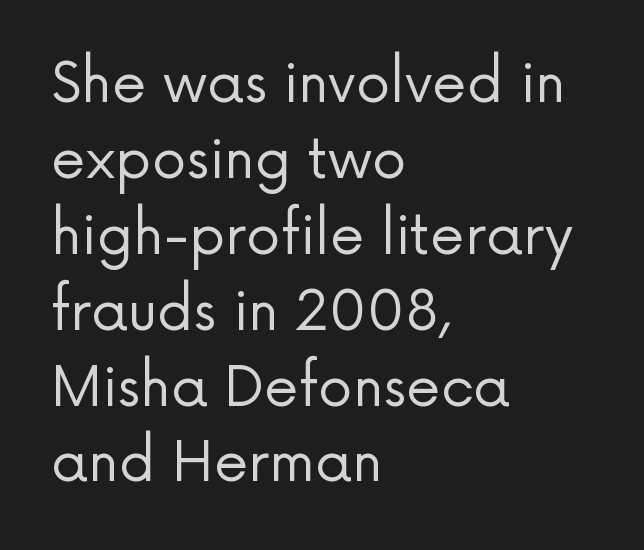
The image shows 55 px regular-weight sans-serif type, upright; set left-aligned, normal line spacing (1.38x), normal letter spacing, not underlined; low stroke contrast and a medium x-height.
